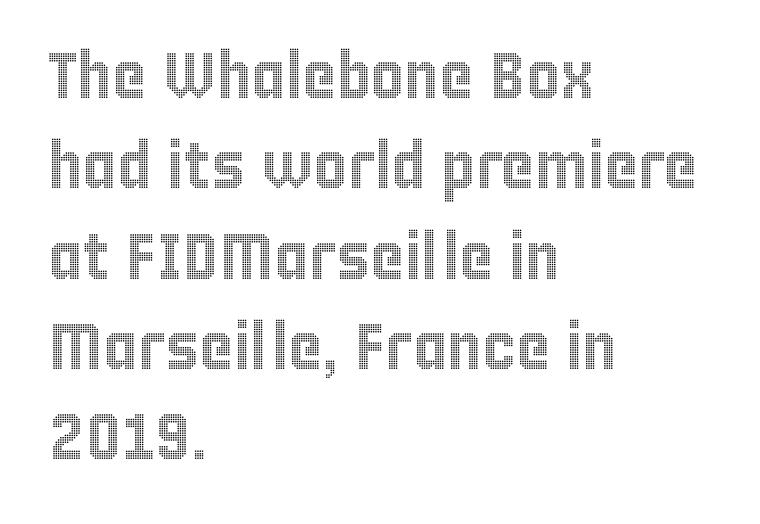
{"italic": "no", "width": "condensed", "x_height": "large", "monospaced": "no", "underline": "no", "align": "left", "line_spacing": "normal", "line_spacing_ratio": 1.39, "letter_spacing": "normal", "letter_spacing_em": 0.0, "glyph_px": 65}
